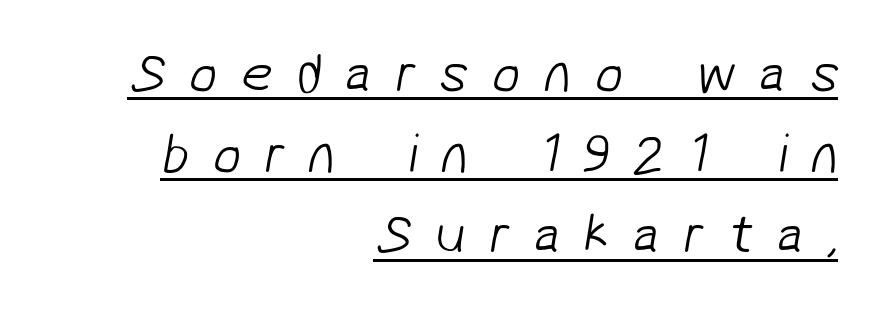
{"serif": "no", "bold": "no", "weight": "light", "width": "normal", "stroke_contrast": "low", "x_height": "medium", "monospaced": "no", "underline": "yes", "align": "right", "line_spacing": "normal", "line_spacing_ratio": 1.44, "letter_spacing": "wide", "letter_spacing_em": 0.42, "glyph_px": 56}
